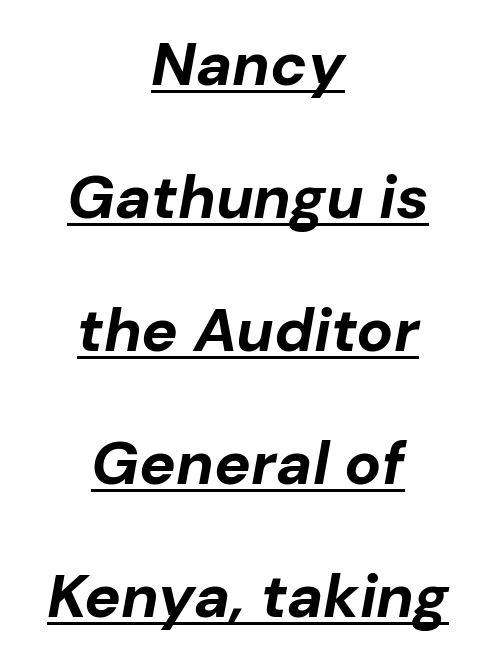
{"italic": "yes", "lean": "right", "slant_degrees": 10, "bold": "yes", "weight": "bold", "width": "normal", "stroke_contrast": "low", "x_height": "medium", "monospaced": "no", "underline": "yes", "align": "center", "line_spacing": "loose", "line_spacing_ratio": 2.18, "letter_spacing": "normal", "letter_spacing_em": 0.0, "glyph_px": 61}
